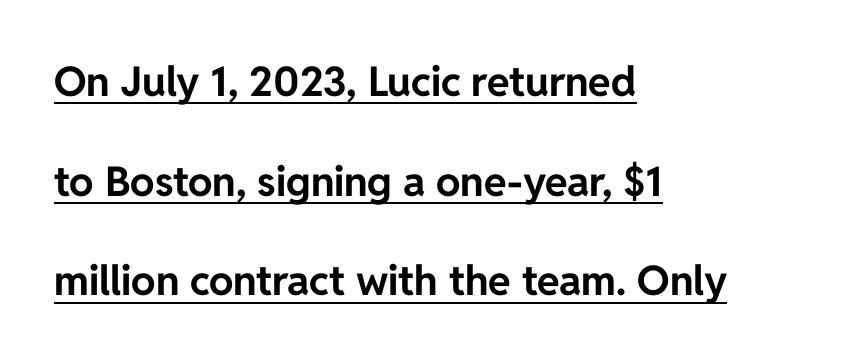
{"serif": "no", "italic": "no", "bold": "yes", "weight": "bold", "width": "normal", "stroke_contrast": "low", "x_height": "medium", "monospaced": "no", "underline": "yes", "align": "left", "line_spacing": "loose", "line_spacing_ratio": 2.43, "letter_spacing": "normal", "letter_spacing_em": 0.0, "glyph_px": 41}
